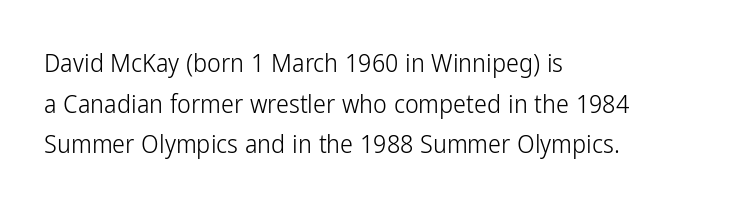
The zone under the glyphs is completely vacant. Letters have the restrained weight of plain body copy at most. Line beginnings align vertically; line endings do not. The gaps between neighbouring characters are ordinary and unremarkable.
